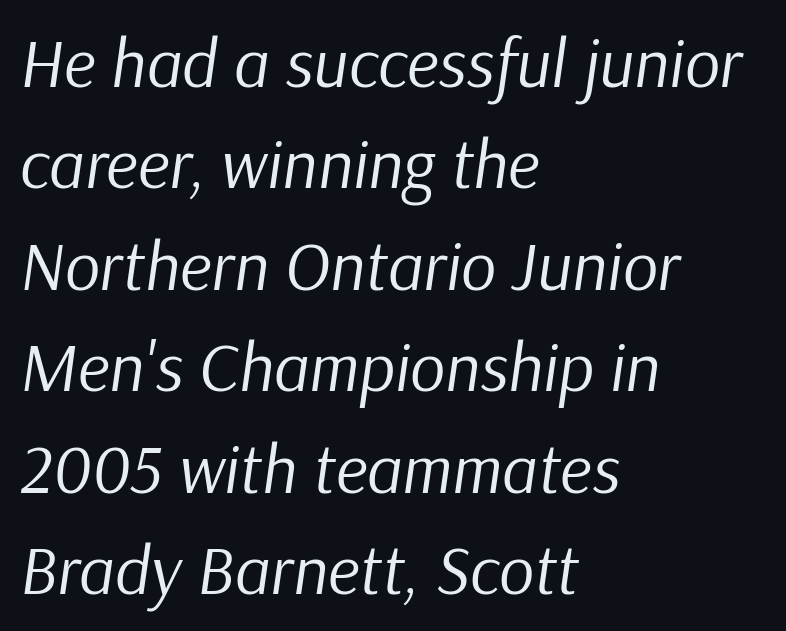
{"italic": "yes", "lean": "right", "slant_degrees": 9, "bold": "no", "weight": "regular", "width": "normal", "stroke_contrast": "low", "x_height": "medium", "monospaced": "no", "underline": "no", "align": "left", "line_spacing": "normal", "line_spacing_ratio": 1.47, "letter_spacing": "normal", "letter_spacing_em": 0.0, "glyph_px": 69}
